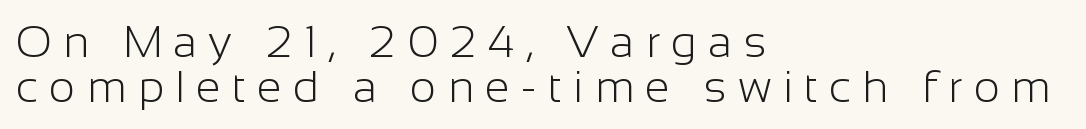
Any mark beneath the type? The region is blank. The glyphs in this specimen are sans serif. Vertically, the passage feels compressed, each row crowding the next. A roman cut, with each character standing at attention. This sample has the flowing, uneven cadence of proportional lettering.
